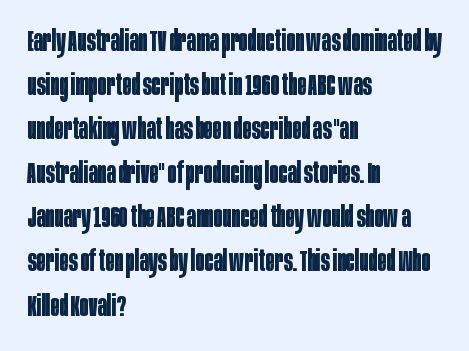
Q: Is the text bold? A: Yes.
Q: Is the text italic (slanted)? A: No, it is upright.
Q: Is the typeface a serif or a sans-serif typeface? A: Sans-serif.
Q: Is the text underlined? A: No.
Q: How is the paragraph aligned? A: Left-aligned.
Q: Is the spacing between letters normal or unusually wide? A: Normal.
Q: Is the spacing between lines tight, normal or loose? A: Normal.
Q: Width (condensed, normal, or wide)? A: Condensed.
Q: Stroke contrast? A: Low.
Q: x-height? A: Large.
Q: Monospaced? A: No.
